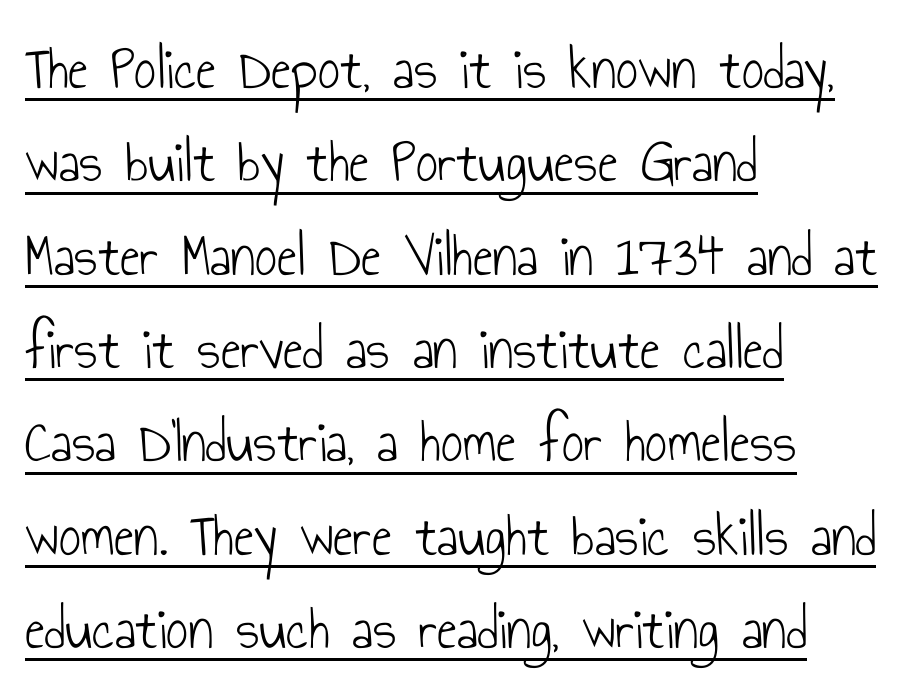
The image shows 61 px light, condensed sans-serif type, upright; set left-aligned, normal line spacing (1.53x), normal letter spacing, underlined; low stroke contrast and a small x-height.
